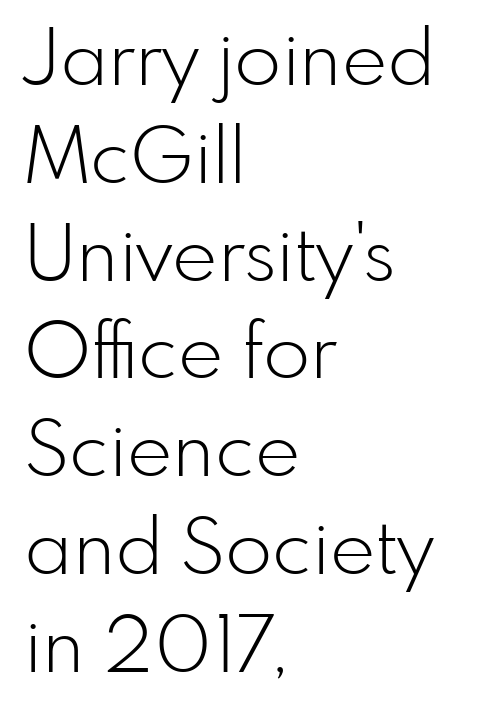
Students, observe: this is what conventionally led text looks like. A typesetter would mark this as roman, not italic. The strip under each line holds only bare page. The lines in this sample share a left origin and differ only in where they stop. Unbolded letterforms with no extra heft. The text was rendered using a sans face with plain stroke endings.
